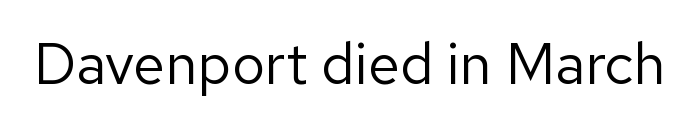
Compared with a typical body face, this is equally light or lighter still. Each letter keeps its own natural width here, so spacing adapts to shape. A typesetter would mark this as roman, not italic. I'd call this a sans setting — the letters go barefoot. Honestly, the letter spacing is just normal — you wouldn't notice it.
